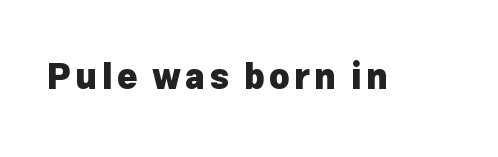
The letters are bold, with thick, heavy strokes. The font's upright variant was chosen for this text. Looks like regular typesetting: each glyph gets only the width it needs. The glyphs in this specimen are sans serif. Descenders are the only things crossing below the line.
